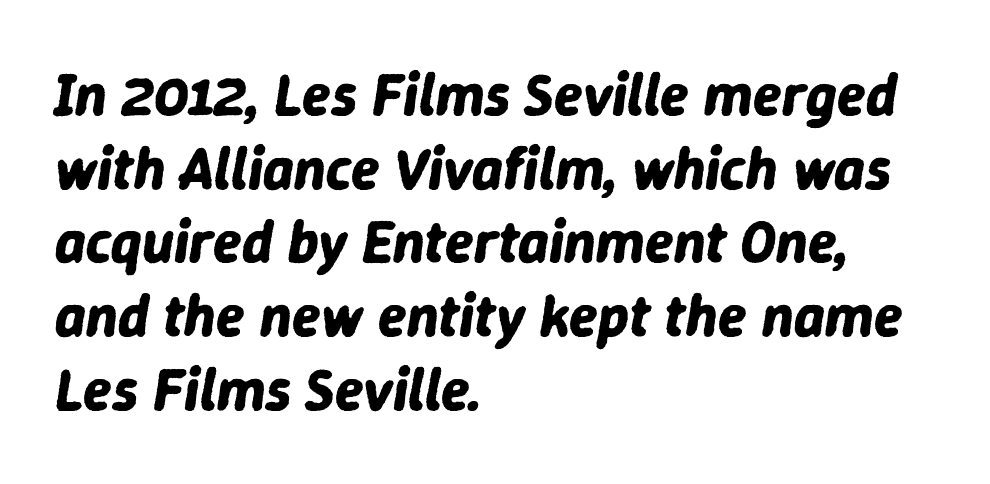
Q: Is the text bold? A: Yes.
Q: Is the text italic (slanted)? A: Yes, it leans right by about 9 degrees.
Q: Is the text underlined? A: No.
Q: How is the paragraph aligned? A: Left-aligned.
Q: Is the spacing between letters normal or unusually wide? A: Normal.
Q: Is the spacing between lines tight, normal or loose? A: Normal.
Q: Width (condensed, normal, or wide)? A: Normal.
Q: Stroke contrast? A: Low.
Q: x-height? A: Medium.
Q: Monospaced? A: No.
